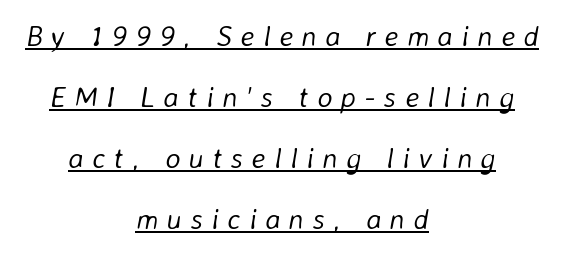
{"italic": "yes", "lean": "right", "slant_degrees": 8, "bold": "no", "weight": "light", "width": "normal", "stroke_contrast": "low", "x_height": "medium", "monospaced": "no", "underline": "yes", "align": "center", "line_spacing": "loose", "line_spacing_ratio": 2.1, "letter_spacing": "wide", "letter_spacing_em": 0.29, "glyph_px": 29}
